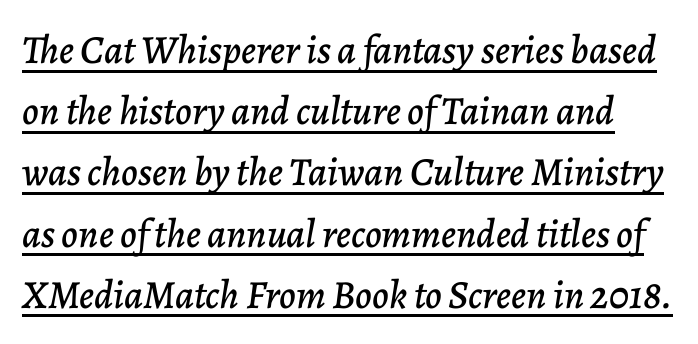
{"italic": "yes", "lean": "right", "slant_degrees": 7, "width": "normal", "stroke_contrast": "low", "x_height": "medium", "monospaced": "no", "underline": "yes", "line_spacing": "normal", "line_spacing_ratio": 1.53, "letter_spacing": "normal", "letter_spacing_em": 0.0, "glyph_px": 40}
